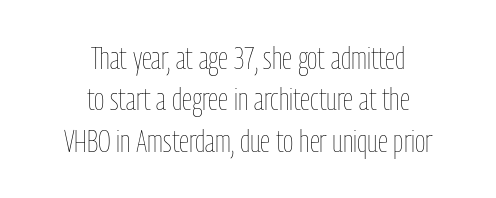
The image shows 32 px thin, condensed type, upright; set centered, normal line spacing (1.29x), normal letter spacing, not underlined; low stroke contrast and a medium x-height.
